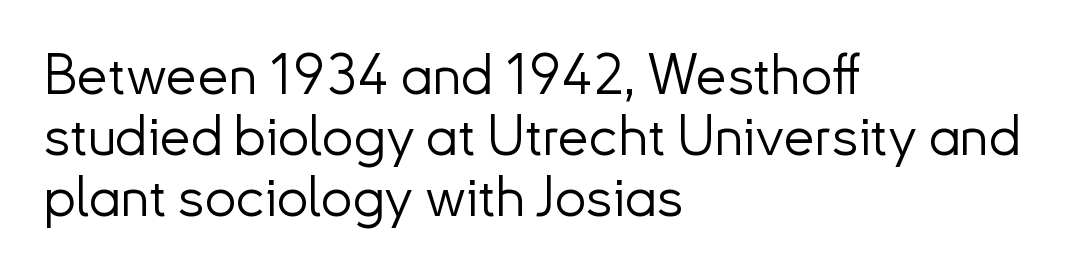
Nobody touched the tracking dial on this one. Layout note: lines flush left. One glance says dense: line gaps are narrower than usual. Compared with a typical body face, this is equally light or lighter still. These lines are rendered in a variable-pitch font.
